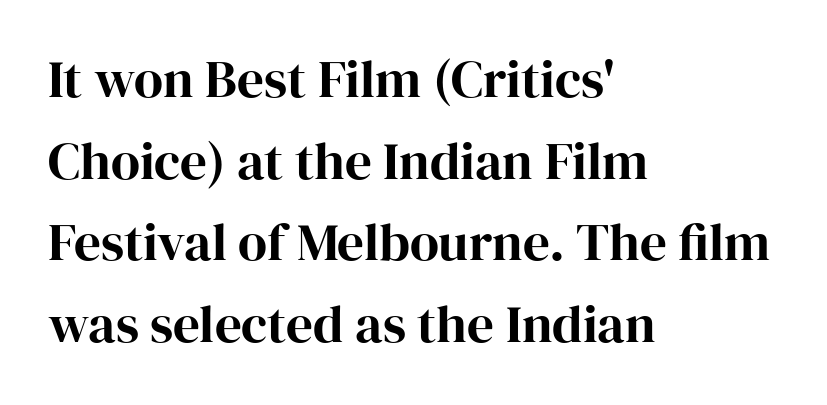
The image shows 53 px serif type, upright; set left-aligned, normal line spacing (1.54x), normal letter spacing, not underlined; high stroke contrast and a medium x-height.
